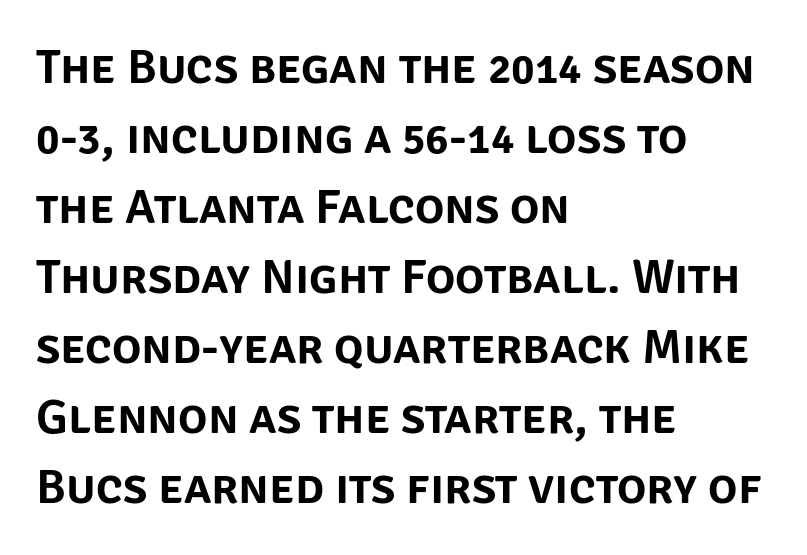
{"serif": "no", "italic": "no", "width": "normal", "stroke_contrast": "low", "x_height": "large", "monospaced": "no", "underline": "no", "align": "left", "line_spacing": "normal", "line_spacing_ratio": 1.43, "letter_spacing": "normal", "letter_spacing_em": 0.0, "glyph_px": 49}
